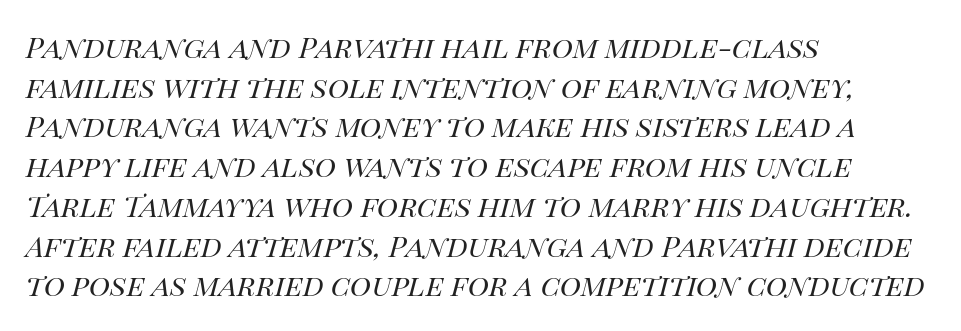
Q: Is the text bold? A: No.
Q: Is the text italic (slanted)? A: Yes, it leans right by about 14 degrees.
Q: Is the text underlined? A: No.
Q: How is the paragraph aligned? A: Left-aligned.
Q: Is the spacing between letters normal or unusually wide? A: Normal.
Q: Is the spacing between lines tight, normal or loose? A: Normal.
Q: Width (condensed, normal, or wide)? A: Normal.
Q: Stroke contrast? A: High.
Q: x-height? A: Large.
Q: Monospaced? A: No.
